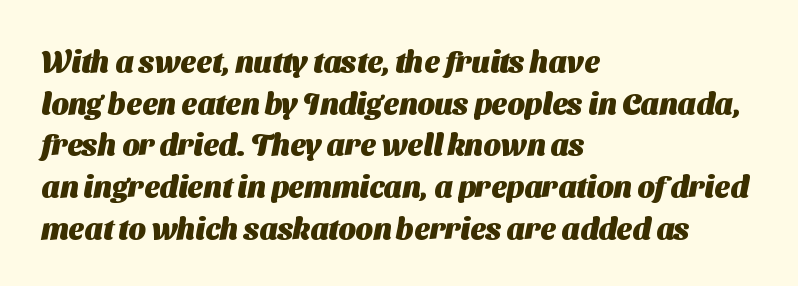
The rendering uses a bold face; every stroke is thick and dark. Each letter keeps its own natural width here, so spacing adapts to shape. Has an underline been added? It has not. Serif or sans? Sans — the stroke terminals are bare.
